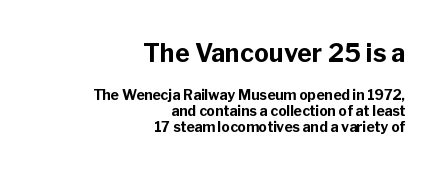
The image shows 25 px bold type, upright; set right-aligned, tight line spacing (1.15x), normal letter spacing, not underlined; the first (top) block is 1.79x larger.
